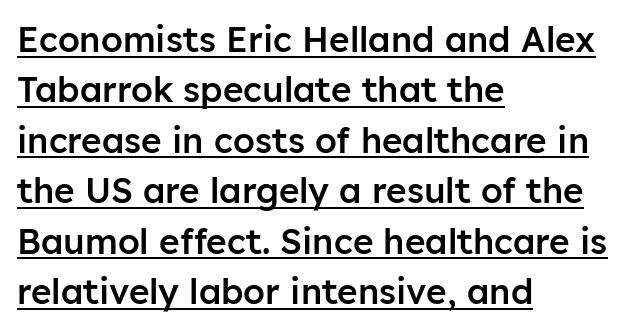
{"serif": "no", "italic": "no", "bold": "semi", "weight": "semibold", "width": "normal", "stroke_contrast": "low", "x_height": "medium", "monospaced": "no", "underline": "yes", "align": "left", "line_spacing": "normal", "line_spacing_ratio": 1.44, "letter_spacing": "normal", "letter_spacing_em": 0.0, "glyph_px": 35}
